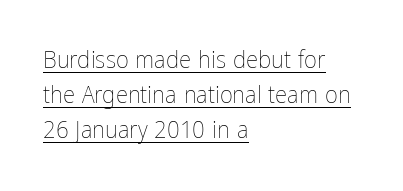
Q: Is the text bold? A: No.
Q: Is the text italic (slanted)? A: No, it is upright.
Q: Is the text underlined? A: Yes.
Q: How is the paragraph aligned? A: Left-aligned.
Q: Is the spacing between letters normal or unusually wide? A: Normal.
Q: Is the spacing between lines tight, normal or loose? A: Normal.
